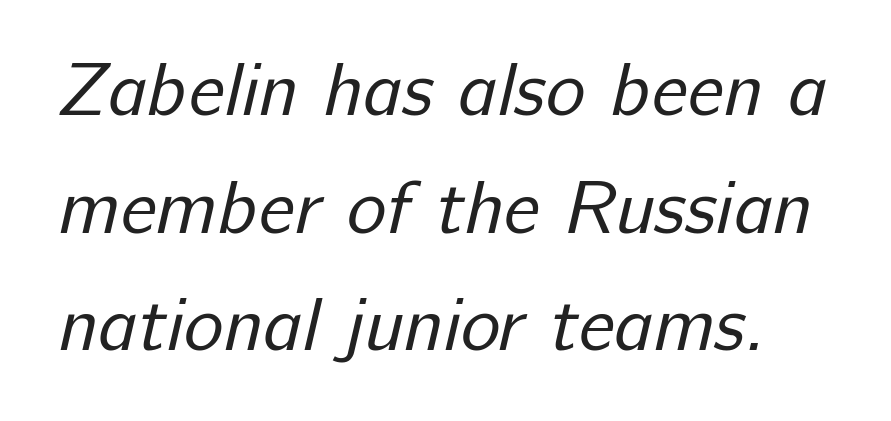
Compared with a typical body face, this is equally light or lighter still. Words appear dense and cohesive because spacing is normal. The letters carry no serifs — their stems end cleanly without finishing strokes. Reading down the column, the eye jumps a familiar distance to each next line. You could not count columns in this text — the font is proportionally spaced.
